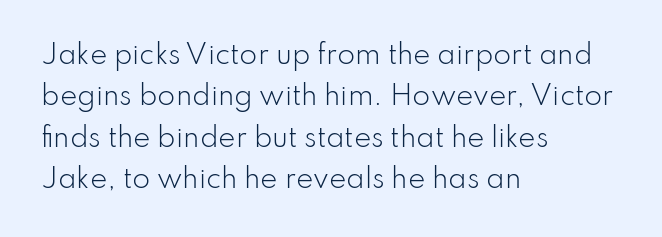
{"italic": "no", "bold": "no", "underline": "no", "align": "left", "line_spacing": "normal", "line_spacing_ratio": 1.59, "letter_spacing": "normal", "letter_spacing_em": 0.0, "glyph_px": 26}
